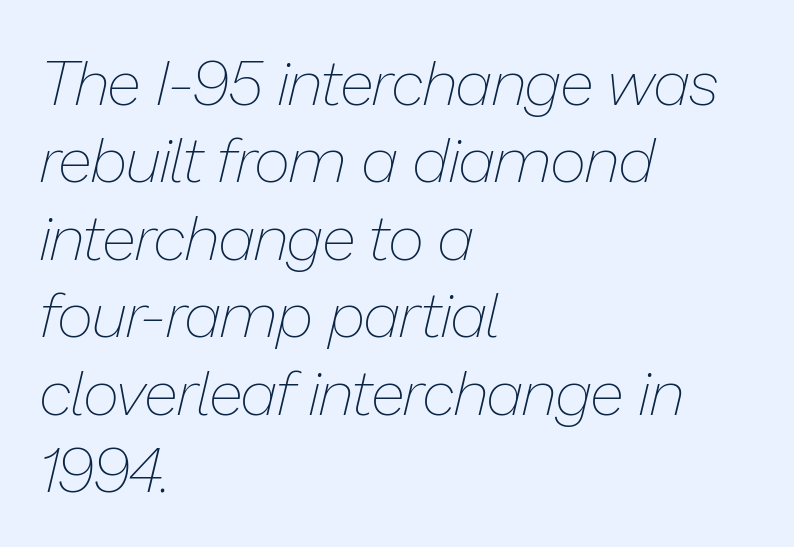
The image shows 63 px thin type, italic (leaning right); set left-aligned, line spacing 1.23x, normal letter spacing, not underlined; low stroke contrast and a medium x-height.
